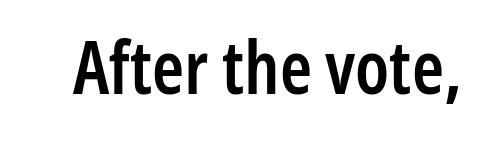
{"serif": "no", "italic": "no", "bold": "semi", "weight": "semibold", "width": "condensed", "stroke_contrast": "low", "x_height": "medium", "monospaced": "no", "underline": "no", "letter_spacing": "normal", "letter_spacing_em": 0.0, "glyph_px": 73}
